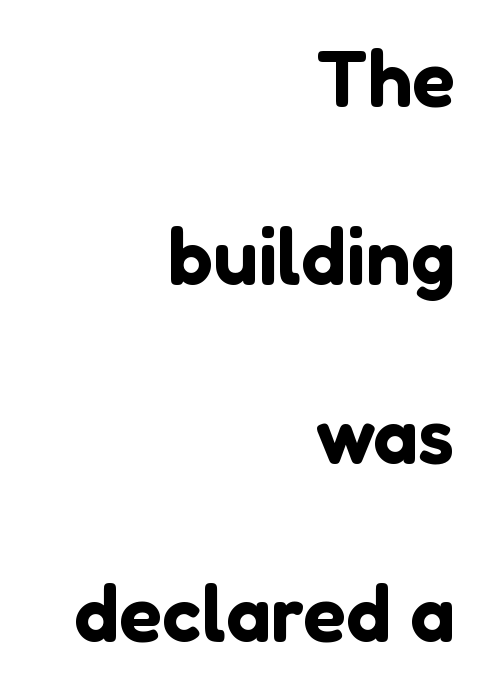
Q: Is the text italic (slanted)? A: No, it is upright.
Q: Is the typeface a serif or a sans-serif typeface? A: Sans-serif.
Q: Is the text underlined? A: No.
Q: How is the paragraph aligned? A: Right-aligned.
Q: Is the spacing between letters normal or unusually wide? A: Normal.
Q: Is the spacing between lines tight, normal or loose? A: Loose.
Q: Width (condensed, normal, or wide)? A: Normal.
Q: Stroke contrast? A: Low.
Q: x-height? A: Medium.
Q: Monospaced? A: No.
